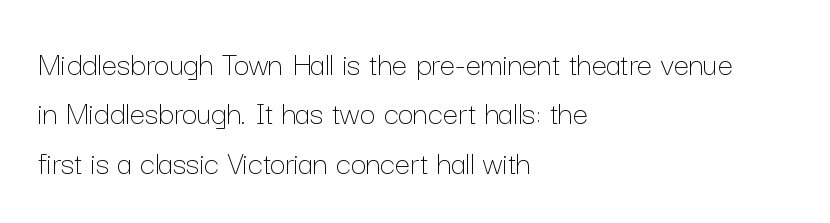
The image shows 34 px thin type, upright; set left-aligned, normal line spacing (1.45x), normal letter spacing, not underlined; low stroke contrast and a medium x-height.
